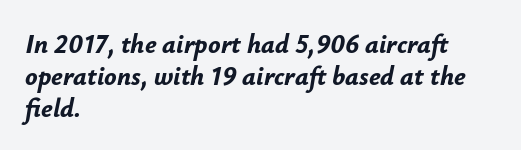
Q: Is the text bold? A: Yes.
Q: Is the text italic (slanted)? A: Yes, it leans right by about 12 degrees.
Q: Is the text underlined? A: No.
Q: How is the paragraph aligned? A: Left-aligned.
Q: Is the spacing between letters normal or unusually wide? A: Normal.
